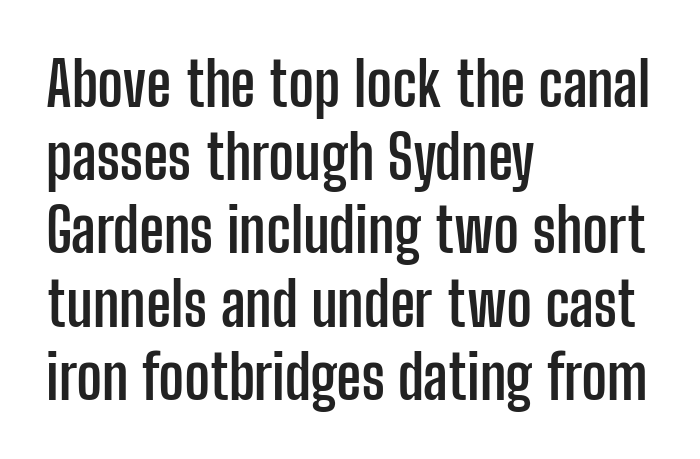
Q: Is the text bold? A: Yes.
Q: Is the text italic (slanted)? A: No, it is upright.
Q: Is the typeface a serif or a sans-serif typeface? A: Sans-serif.
Q: Is the text underlined? A: No.
Q: How is the paragraph aligned? A: Left-aligned.
Q: Is the spacing between letters normal or unusually wide? A: Normal.
Q: Width (condensed, normal, or wide)? A: Condensed.
Q: Stroke contrast? A: Low.
Q: x-height? A: Medium.
Q: Monospaced? A: No.
